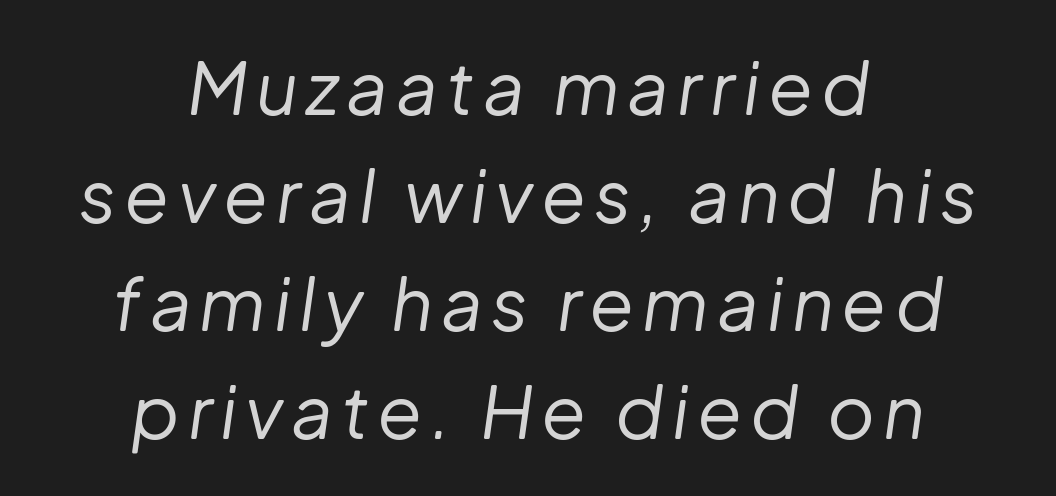
{"italic": "yes", "lean": "right", "slant_degrees": 8, "bold": "no", "weight": "regular", "width": "normal", "stroke_contrast": "low", "x_height": "medium", "monospaced": "no", "underline": "no", "align": "center", "line_spacing": "normal", "line_spacing_ratio": 1.48, "glyph_px": 73}
